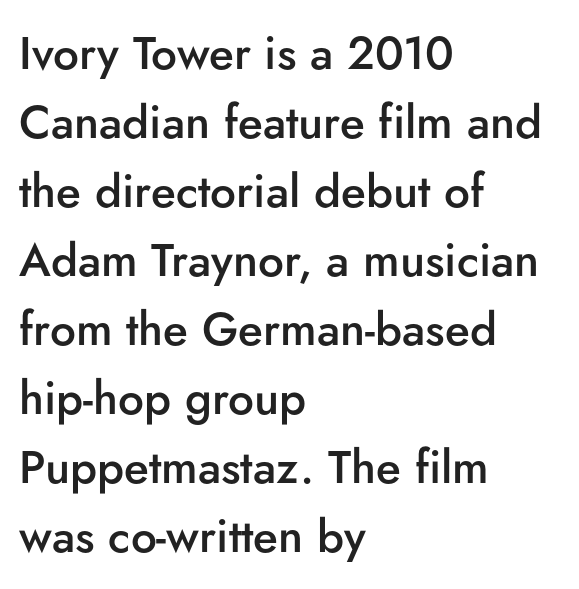
The image shows 46 px semibold sans-serif type, upright; set left-aligned, normal line spacing (1.5x), normal letter spacing, not underlined; low stroke contrast and a small x-height.
